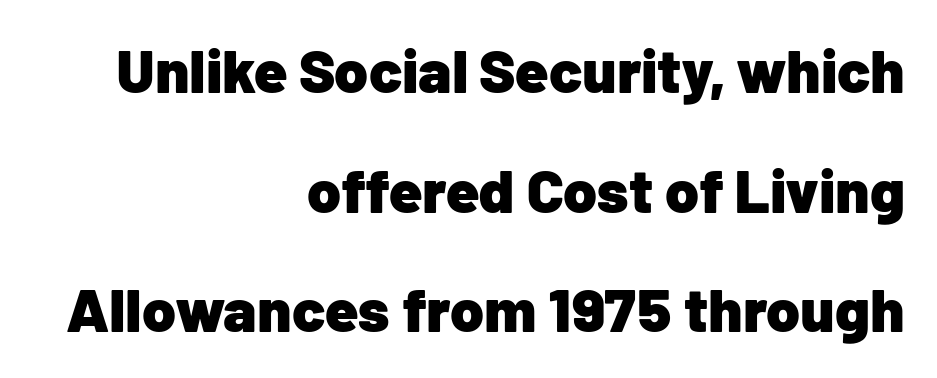
The image shows 61 px heavy sans-serif type, upright; set right-aligned, loose line spacing (1.96x), normal letter spacing, not underlined; low stroke contrast and a medium x-height.
